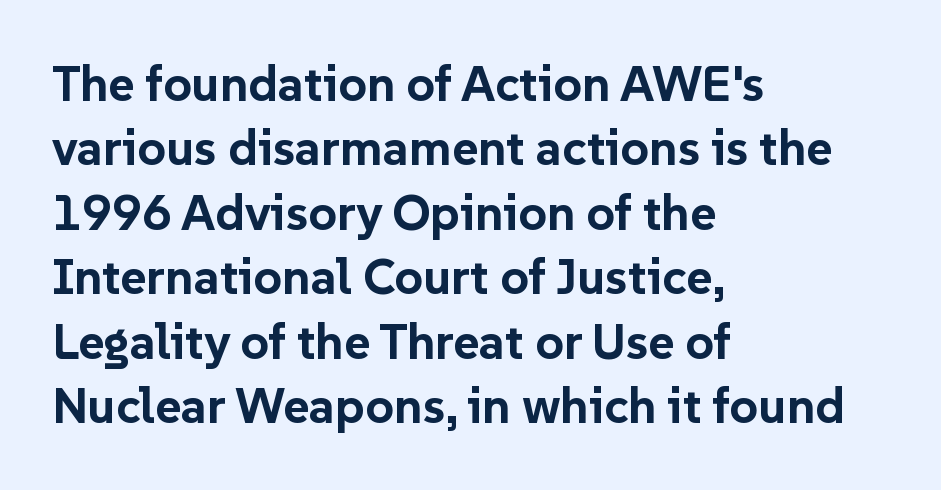
{"serif": "no", "italic": "no", "bold": "yes", "weight": "bold", "width": "normal", "stroke_contrast": "low", "x_height": "medium", "monospaced": "no", "underline": "no", "align": "left", "line_spacing": "normal", "line_spacing_ratio": 1.29, "letter_spacing": "normal", "letter_spacing_em": 0.0, "glyph_px": 50}
